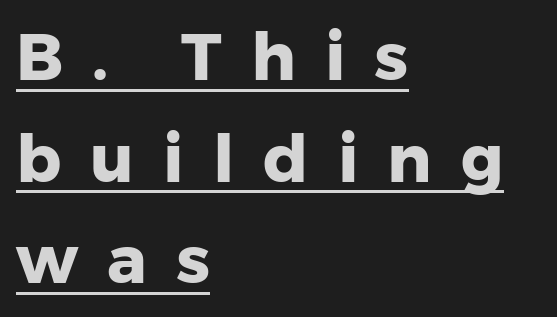
{"serif": "no", "italic": "no", "bold": "yes", "weight": "heavy", "width": "normal", "stroke_contrast": "low", "x_height": "medium", "monospaced": "no", "underline": "yes", "align": "left", "line_spacing": "normal", "line_spacing_ratio": 1.54, "letter_spacing": "wide", "letter_spacing_em": 0.44, "glyph_px": 66}
